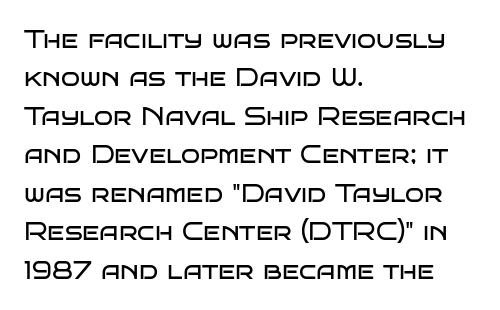
{"italic": "no", "bold": "no", "underline": "no", "align": "left", "line_spacing": "normal", "line_spacing_ratio": 1.54, "letter_spacing": "normal", "letter_spacing_em": 0.0, "glyph_px": 25}
